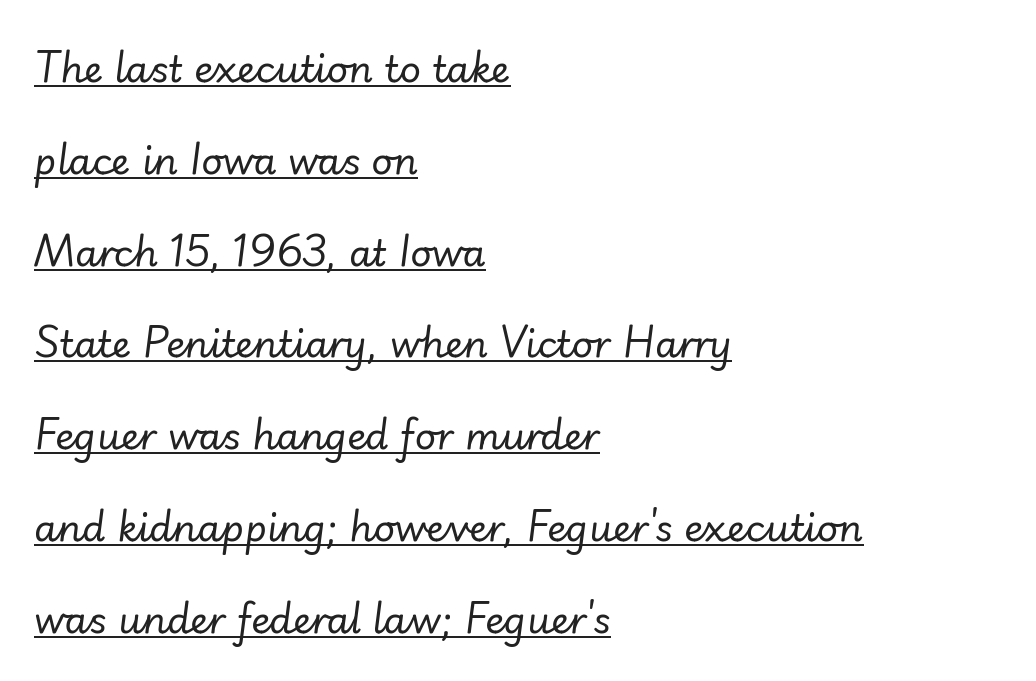
{"italic": "yes", "lean": "right", "slant_degrees": 7, "bold": "no", "weight": "regular", "width": "normal", "stroke_contrast": "low", "x_height": "small", "monospaced": "no", "underline": "yes", "align": "left", "line_spacing": "loose", "line_spacing_ratio": 2.48, "letter_spacing": "normal", "letter_spacing_em": 0.0, "glyph_px": 37}
